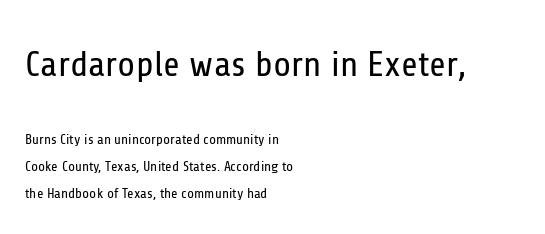
Q: Is the text bold? A: No.
Q: Is the text italic (slanted)? A: No, it is upright.
Q: Is the typeface a serif or a sans-serif typeface? A: Sans-serif.
Q: Is the text underlined? A: No.
Q: How is the paragraph aligned? A: Left-aligned.
Q: Is the spacing between letters normal or unusually wide? A: Normal.
Q: Is the spacing between lines tight, normal or loose? A: Loose.
Q: Which block of text is set in a larger size, the first (top) or the second (bottom)? A: The first (top) one.
Q: Width (condensed, normal, or wide)? A: Condensed.
Q: Stroke contrast? A: Low.
Q: x-height? A: Medium.
Q: Monospaced? A: No.
